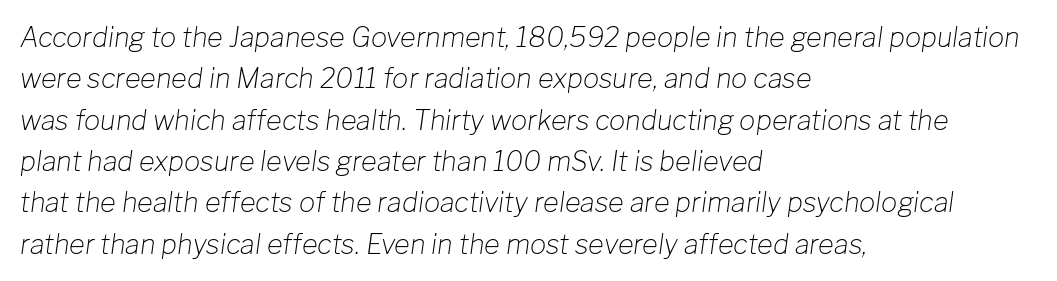
The image shows 27 px text type, italic (leaning right); set left-aligned, normal line spacing (1.53x), normal letter spacing, not underlined.
